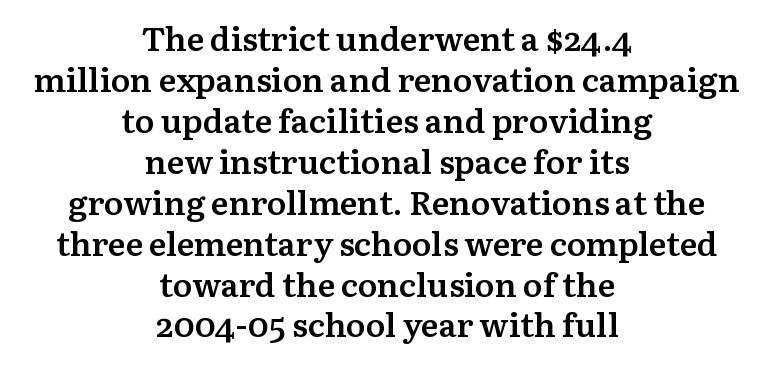
The image shows 33 px semibold serif type, upright; set centered, line spacing 1.24x, normal letter spacing, not underlined; medium stroke contrast and a medium x-height.
